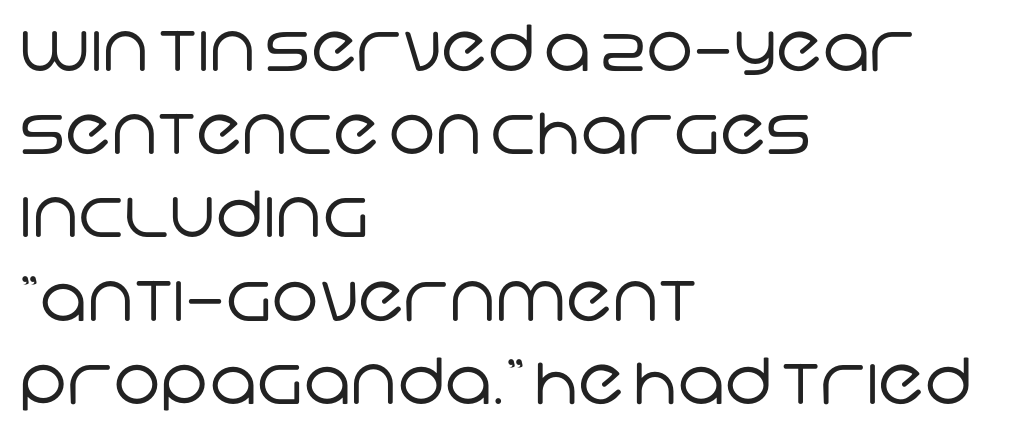
The image shows 64 px regular-weight sans-serif type; set left-aligned, normal line spacing (1.3x), normal letter spacing, not underlined; low stroke contrast and a large x-height.
